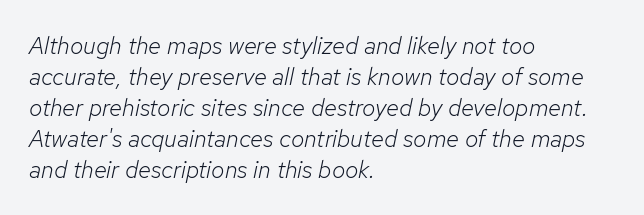
Q: Is the text bold? A: No.
Q: Is the text italic (slanted)? A: Yes, it leans right by about 12 degrees.
Q: Is the text underlined? A: No.
Q: How is the paragraph aligned? A: Left-aligned.
Q: Is the spacing between letters normal or unusually wide? A: Normal.
Q: Is the spacing between lines tight, normal or loose? A: Normal.
